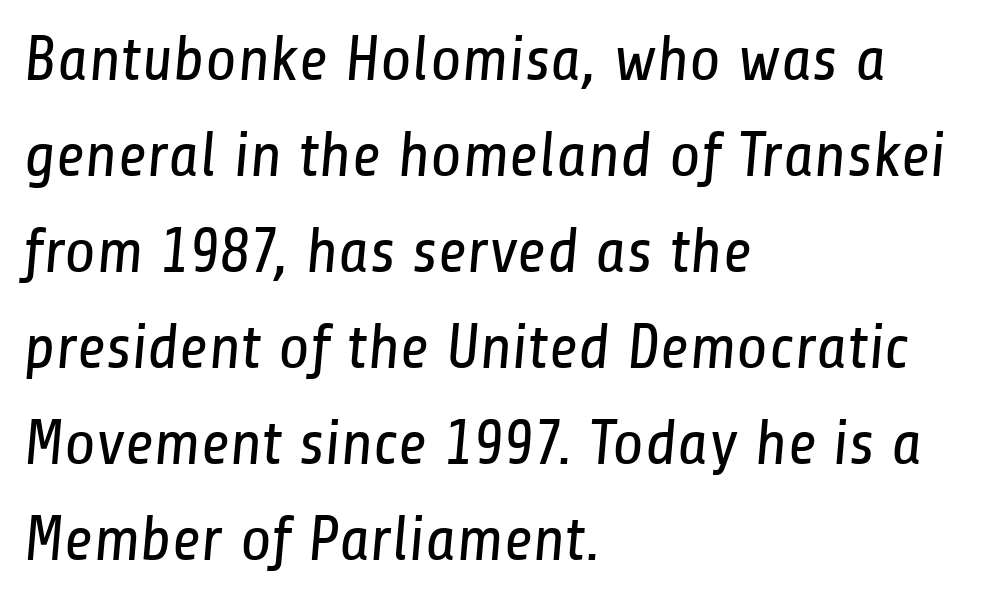
Vertical stems look standard width or narrower in stroke. Inter-character spacing is left at the font's built-in metrics. The lines are quadded left. Beneath every word, the page is bare.
